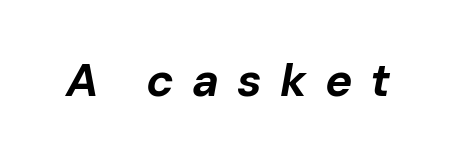
The image shows 46 px bold type, italic (leaning right); set unusually wide letter spacing (+0.39 em), not underlined; low stroke contrast and a medium x-height.
